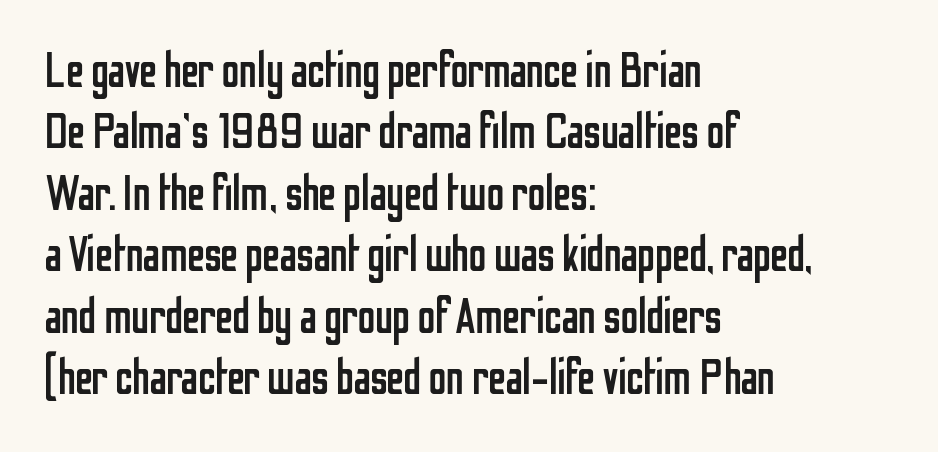
Q: Is the text bold? A: No.
Q: Is the text italic (slanted)? A: No, it is upright.
Q: Is the typeface a serif or a sans-serif typeface? A: Sans-serif.
Q: Is the text underlined? A: No.
Q: How is the paragraph aligned? A: Left-aligned.
Q: Is the spacing between letters normal or unusually wide? A: Normal.
Q: Width (condensed, normal, or wide)? A: Condensed.
Q: Stroke contrast? A: Low.
Q: x-height? A: Medium.
Q: Monospaced? A: No.
